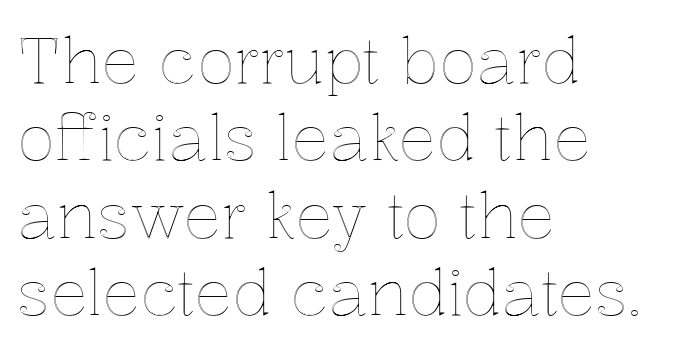
Quick note: underline off. What stands out about the letter spacing? Nothing — it is the standard amount. Quick note: not italic, upright. Do the characters align in a grid? No, the font is proportional.
